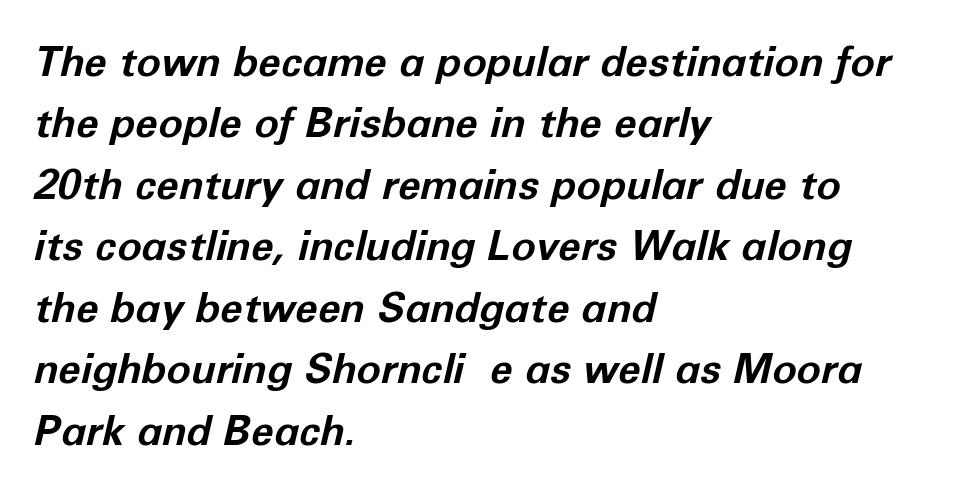
Every row of glyphs begins at an identical x-position on the left. The rendering uses a bold face; every stroke is thick and dark. Every character sits at an angle, as italics do. The passage shown stacks its lines at a standard gap. A typesetter would call this proportional, since set widths differ per character. Rule under the text: the space is simply empty.
